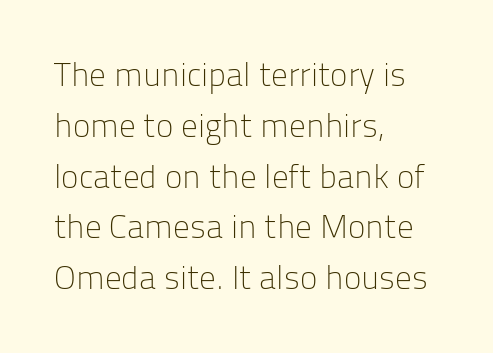
The image shows 33 px light sans-serif type, upright; set left-aligned, normal line spacing (1.54x), normal letter spacing, not underlined; low stroke contrast and a medium x-height.
